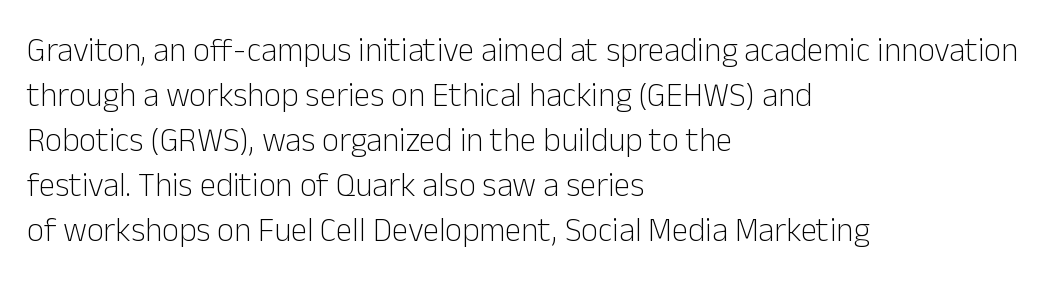
The image shows 33 px light sans-serif type, upright; set left-aligned, normal line spacing (1.36x), normal letter spacing, not underlined; low stroke contrast and a medium x-height.
